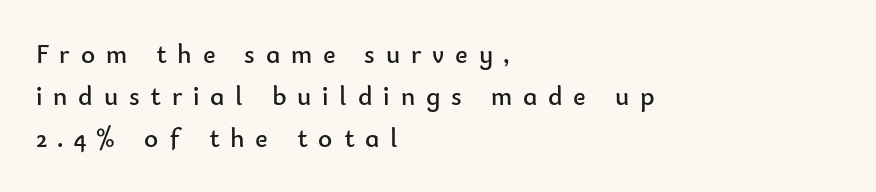
Teacher's note: observe the even left margin — that is flush-left alignment. Short note: letters widely spaced. Stroke mass is kept to a normal reading level or below. Posture: vertical. Summary of vertical rhythm: regular, with standard interline spacing. This rendering features lettering with no underline.
